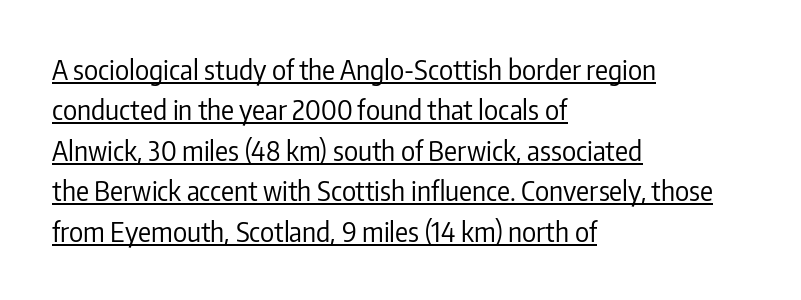
Q: Is the text bold? A: No.
Q: Is the text italic (slanted)? A: No, it is upright.
Q: Is the text underlined? A: Yes.
Q: How is the paragraph aligned? A: Left-aligned.
Q: Is the spacing between letters normal or unusually wide? A: Normal.
Q: Is the spacing between lines tight, normal or loose? A: Normal.
